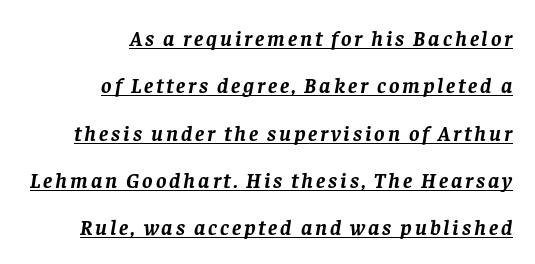
Heavy, bold letterforms. You can see a thin bar hugging the bottom of the glyphs. In CSS terms this would be text-align: right. The space between consecutive lines is lavish. The rendering applies a slant to the glyphs.
